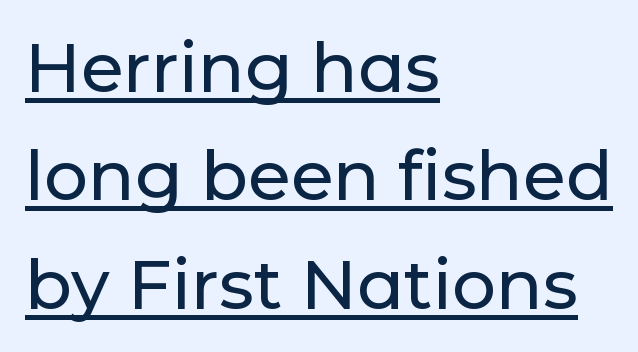
{"serif": "no", "italic": "no", "width": "normal", "stroke_contrast": "low", "x_height": "medium", "monospaced": "no", "underline": "yes", "align": "left", "line_spacing": "normal", "line_spacing_ratio": 1.57, "letter_spacing": "normal", "letter_spacing_em": 0.0, "glyph_px": 69}
